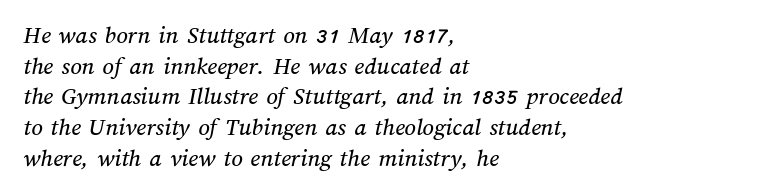
{"underline": "no", "align": "left", "line_spacing_ratio": 1.23, "letter_spacing": "normal", "letter_spacing_em": 0.0, "glyph_px": 25}
